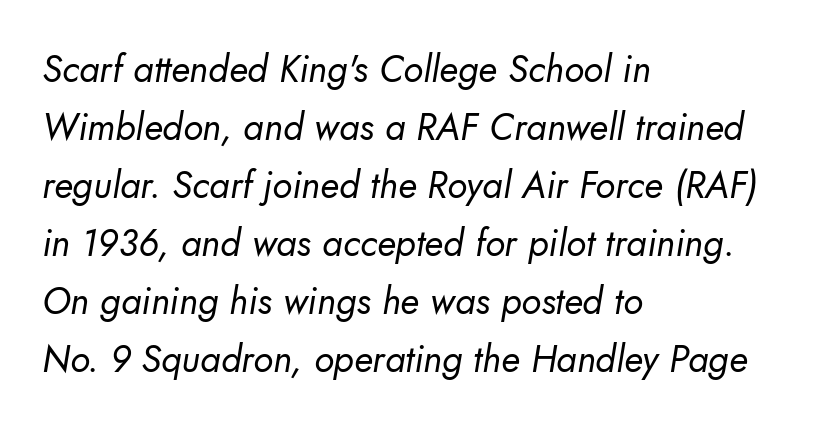
The image shows 37 px regular-weight sans-serif type; set left-aligned, normal line spacing (1.57x), normal letter spacing, not underlined; low stroke contrast and a small x-height.
